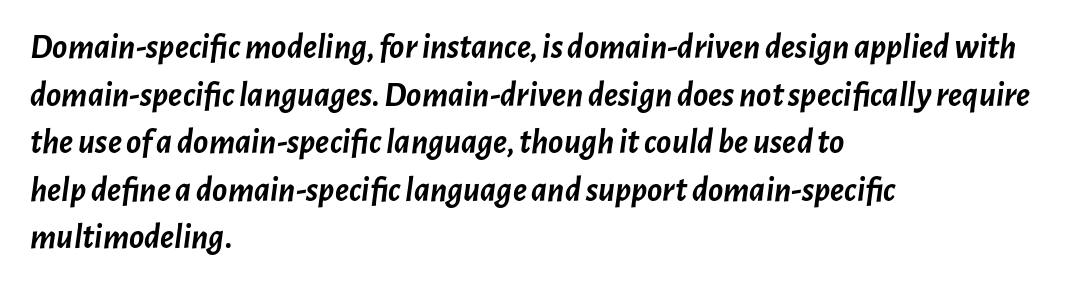
{"italic": "yes", "lean": "right", "slant_degrees": 7, "bold": "yes", "weight": "semibold", "width": "normal", "stroke_contrast": "low", "x_height": "medium", "monospaced": "no", "underline": "no", "align": "left", "line_spacing": "normal", "line_spacing_ratio": 1.36, "letter_spacing": "normal", "letter_spacing_em": 0.0, "glyph_px": 35}
